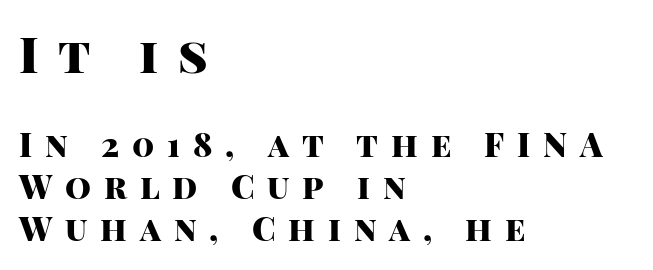
The image shows 49 px heavy sans-serif type, upright; set left-aligned, normal line spacing (1.28x), unusually wide letter spacing (+0.39 em), not underlined; the first (top) block is 1.48x larger; high stroke contrast and a large x-height.
